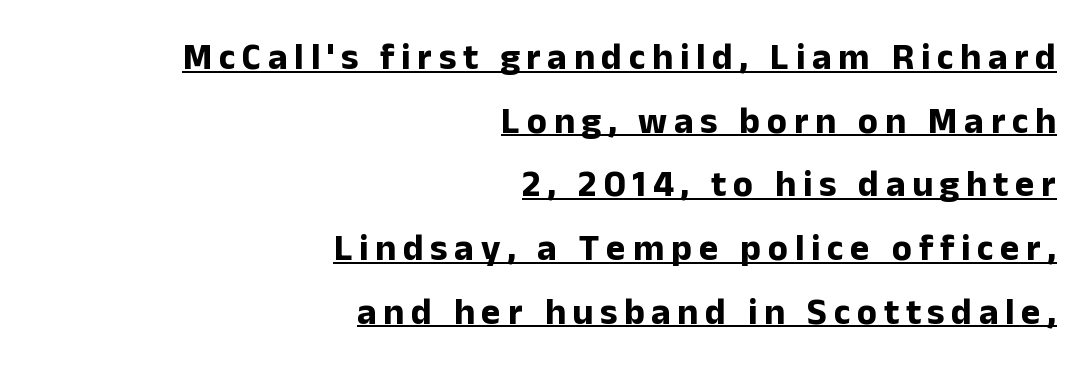
The rendering uses natural spacing where letterforms have individual widths. What kind of face is this? One without serifs — a sans. Weight check: bold — yes, fully. Line ends are locked; line starts wander.
